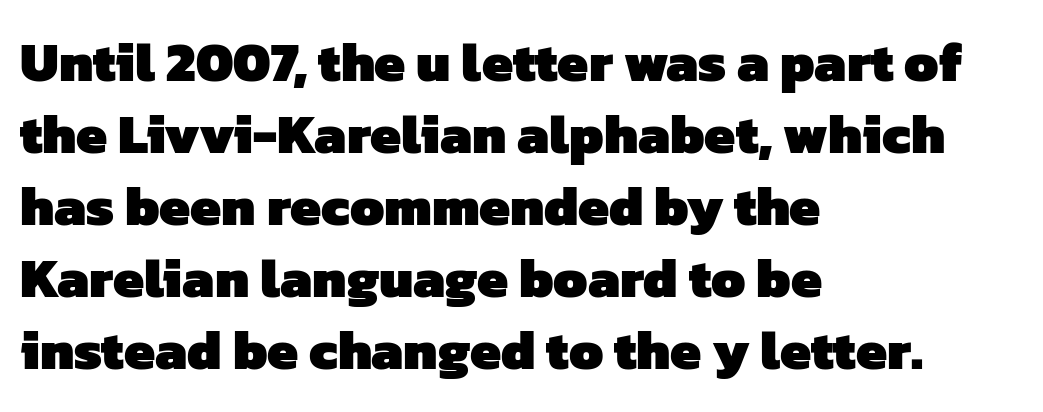
{"serif": "no", "bold": "yes", "weight": "heavy", "width": "normal", "stroke_contrast": "low", "x_height": "medium", "monospaced": "no", "underline": "no", "align": "left", "line_spacing": "normal", "line_spacing_ratio": 1.31, "letter_spacing": "normal", "letter_spacing_em": 0.0, "glyph_px": 55}
